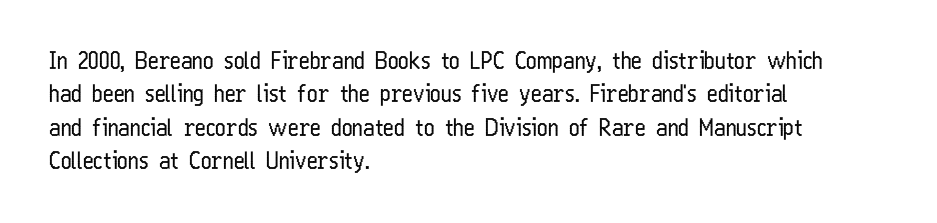
How would I describe the line gaps? Plain and ordinary. Just letters on the line, the space beneath them empty. Alignment: flush left. In terms of posture, this sample is upright.
